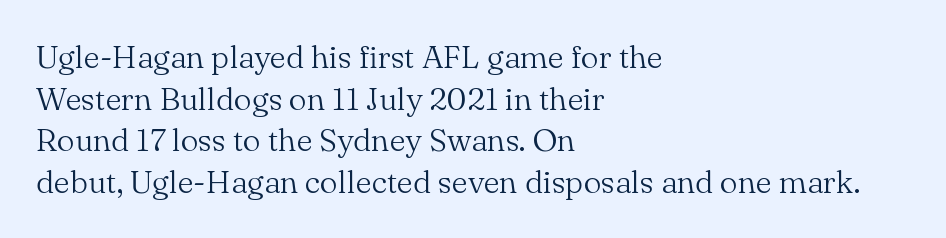
{"serif": "yes", "italic": "no", "bold": "no", "weight": "light", "width": "normal", "stroke_contrast": "medium", "x_height": "small", "monospaced": "no", "underline": "no", "align": "left", "line_spacing": "normal", "line_spacing_ratio": 1.3, "letter_spacing": "normal", "letter_spacing_em": 0.0, "glyph_px": 32}
